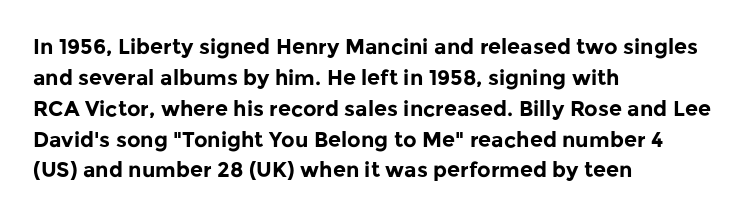
Posture: vertical. A classic flush-left, rag-right setting is used for this passage. Horizontal bands of white between lines are of average thickness. Each word holds together tightly as a unit, with standard inter-letter gaps. The font is running at its bold setting.
